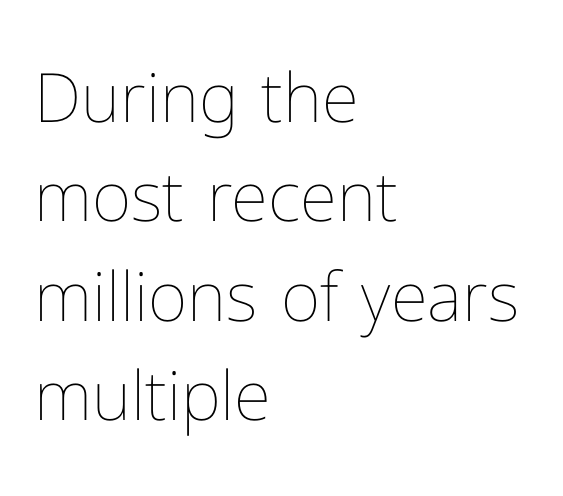
{"italic": "no", "bold": "no", "weight": "thin", "width": "normal", "stroke_contrast": "low", "x_height": "medium", "monospaced": "no", "underline": "no", "align": "left", "line_spacing": "normal", "line_spacing_ratio": 1.46, "letter_spacing": "normal", "letter_spacing_em": 0.0, "glyph_px": 68}
